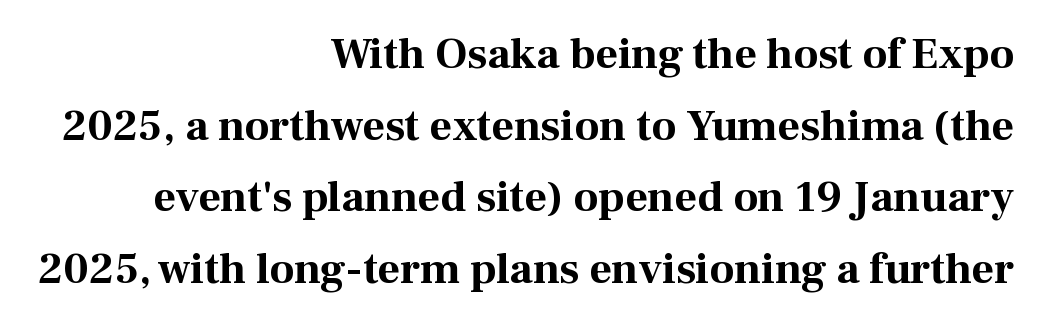
The image shows 44 px bold serif type, upright; set right-aligned, normal line spacing (1.63x), normal letter spacing, not underlined; medium stroke contrast and a medium x-height.
